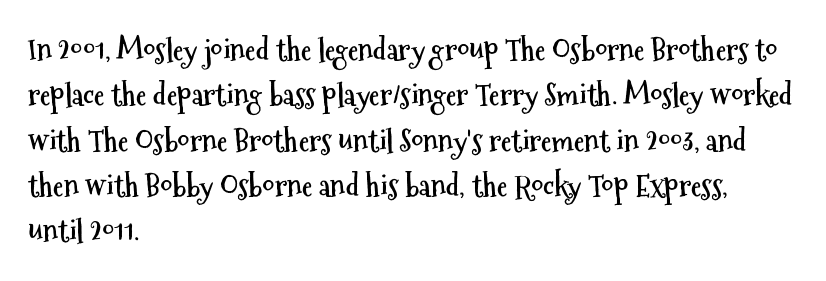
Type without underlining. Do the characters align in a grid? No, the font is proportional. What stands out about the letter spacing? Nothing — it is the standard amount. Caption: multi-line text, flush left, ragged right. The letters carry no serifs — their stems end cleanly without finishing strokes.
